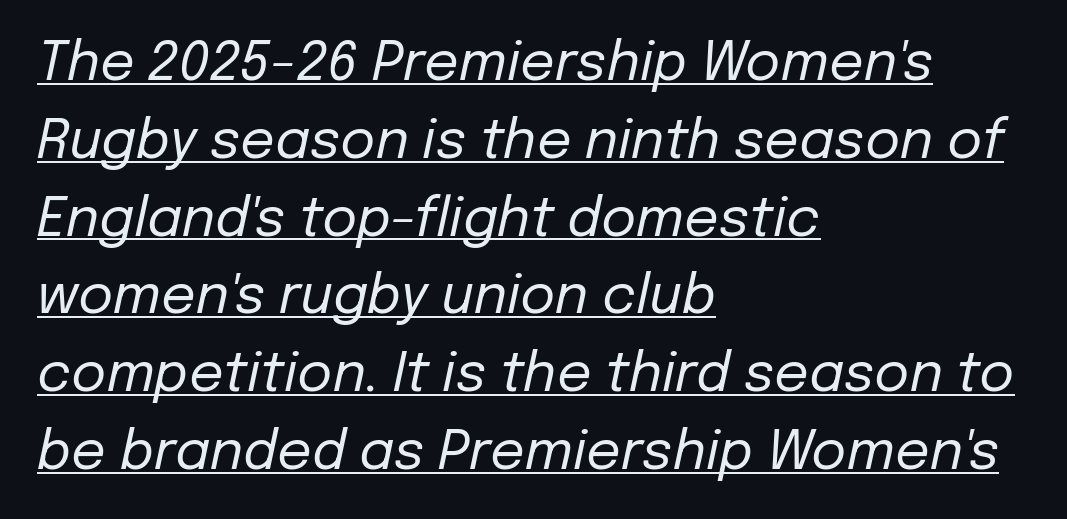
The image shows 54 px regular-weight type, italic (leaning right); set left-aligned, normal line spacing (1.44x), normal letter spacing, underlined; low stroke contrast and a medium x-height.
